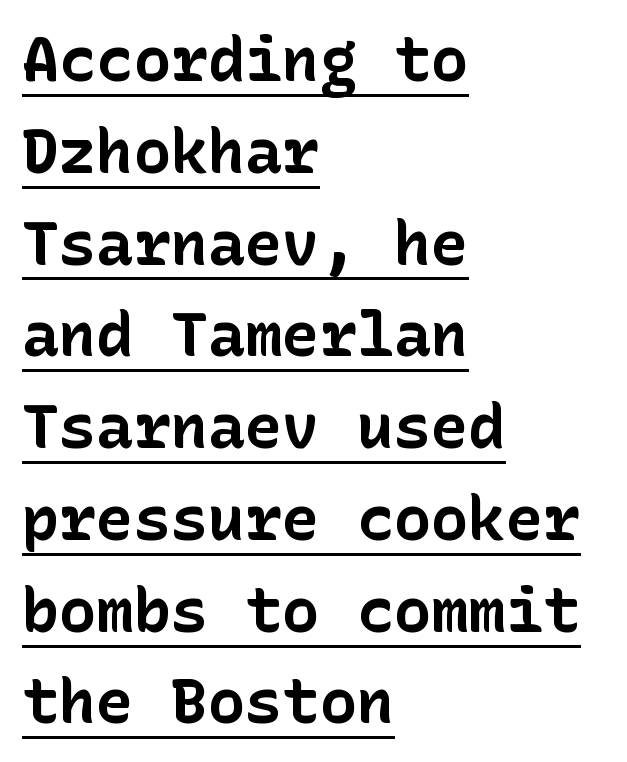
Q: Is the text bold? A: Yes.
Q: Is the text italic (slanted)? A: No, it is upright.
Q: Is the typeface a serif or a sans-serif typeface? A: Sans-serif.
Q: Is the text underlined? A: Yes.
Q: How is the paragraph aligned? A: Left-aligned.
Q: Is the spacing between letters normal or unusually wide? A: Normal.
Q: Is the spacing between lines tight, normal or loose? A: Normal.
Q: Width (condensed, normal, or wide)? A: Normal.
Q: Stroke contrast? A: Low.
Q: x-height? A: Medium.
